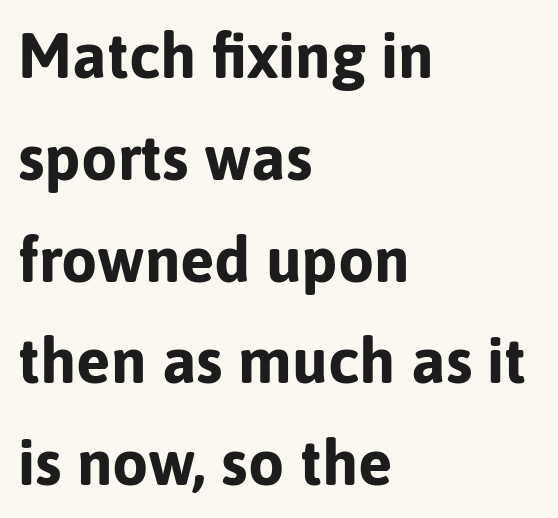
The image shows 64 px bold sans-serif type, upright; set left-aligned, normal line spacing (1.59x), normal letter spacing, not underlined; low stroke contrast and a medium x-height.
